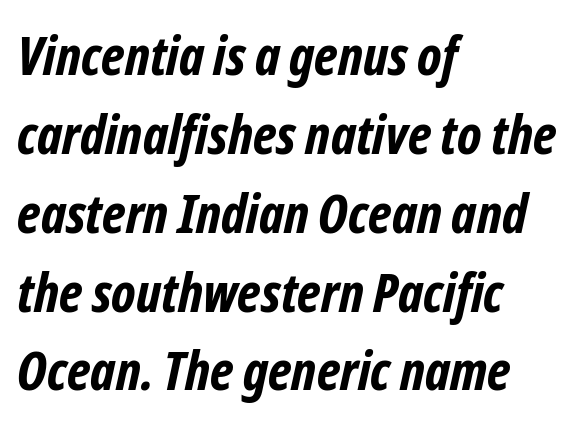
{"serif": "no", "bold": "yes", "weight": "bold", "width": "condensed", "stroke_contrast": "low", "x_height": "medium", "monospaced": "no", "underline": "no", "align": "left", "line_spacing": "normal", "line_spacing_ratio": 1.46, "letter_spacing": "normal", "letter_spacing_em": 0.0, "glyph_px": 54}
